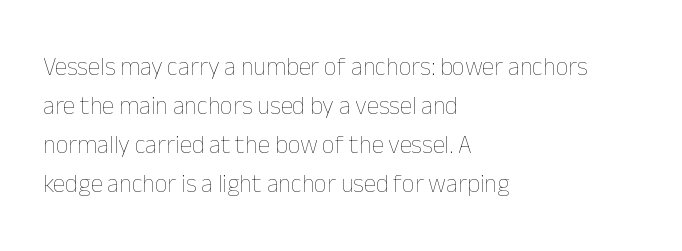
The space between consecutive lines is moderate. In terms of letterspacing, this is plain default setting. This rendering features lettering with no underline. Is the stroke heavy? The answer is a plain regular-or-lighter.
